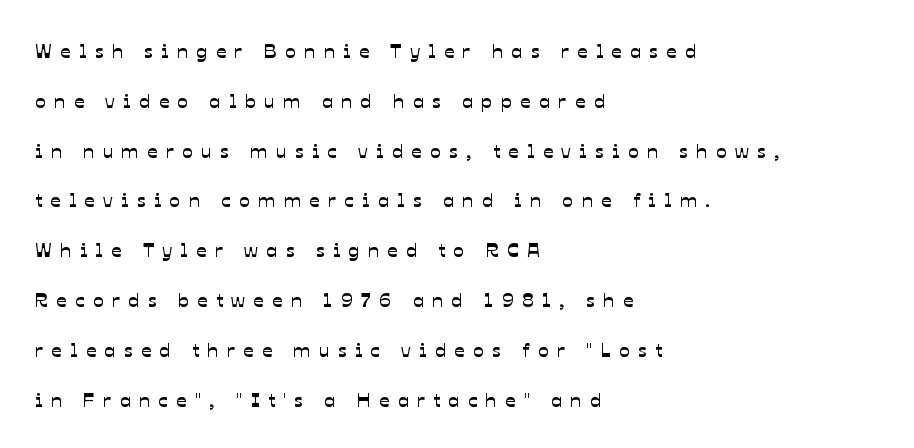
The image shows 20 px text type; set left-aligned, loose line spacing (2.49x), unusually wide letter spacing (+0.42 em), not underlined.
